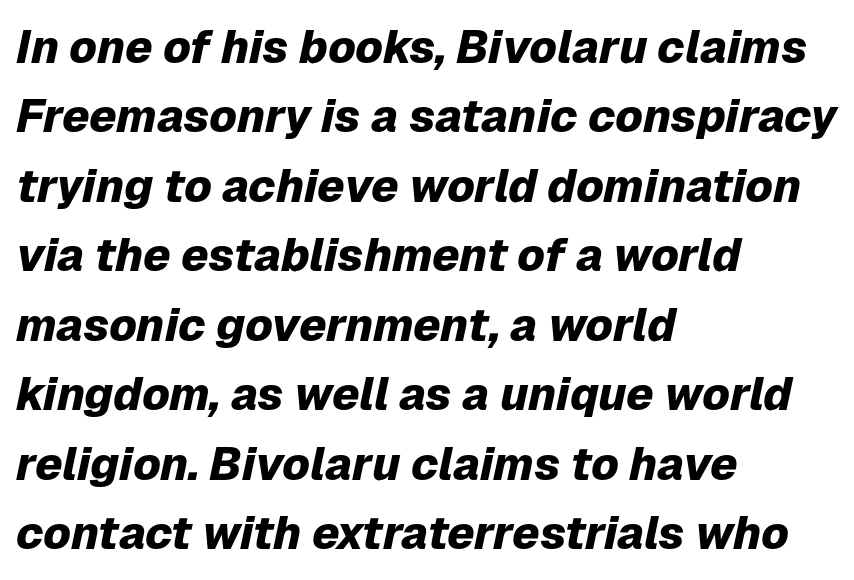
{"italic": "yes", "lean": "right", "slant_degrees": 12, "bold": "yes", "weight": "heavy", "width": "normal", "stroke_contrast": "low", "x_height": "medium", "monospaced": "no", "underline": "no", "align": "left", "line_spacing": "normal", "line_spacing_ratio": 1.51, "letter_spacing": "normal", "letter_spacing_em": 0.0, "glyph_px": 46}
